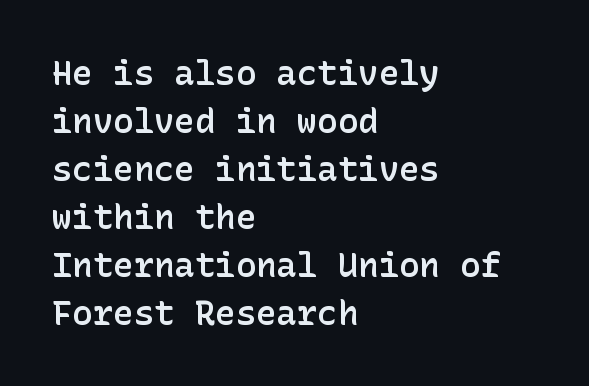
{"serif": "no", "italic": "no", "bold": "semi", "weight": "semibold", "width": "normal", "stroke_contrast": "low", "x_height": "medium", "underline": "no", "align": "left", "line_spacing": "normal", "line_spacing_ratio": 1.41, "letter_spacing": "normal", "letter_spacing_em": 0.0, "glyph_px": 34}
